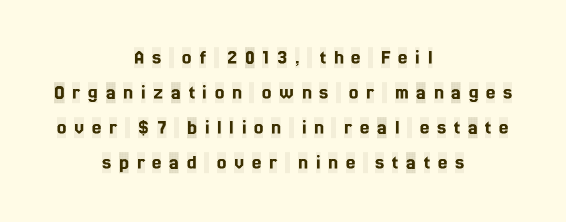
Q: Is the text italic (slanted)? A: No, it is upright.
Q: Is the text underlined? A: No.
Q: How is the paragraph aligned? A: Centered.
Q: Is the spacing between letters normal or unusually wide? A: Unusually wide.
Q: Is the spacing between lines tight, normal or loose? A: Normal.
